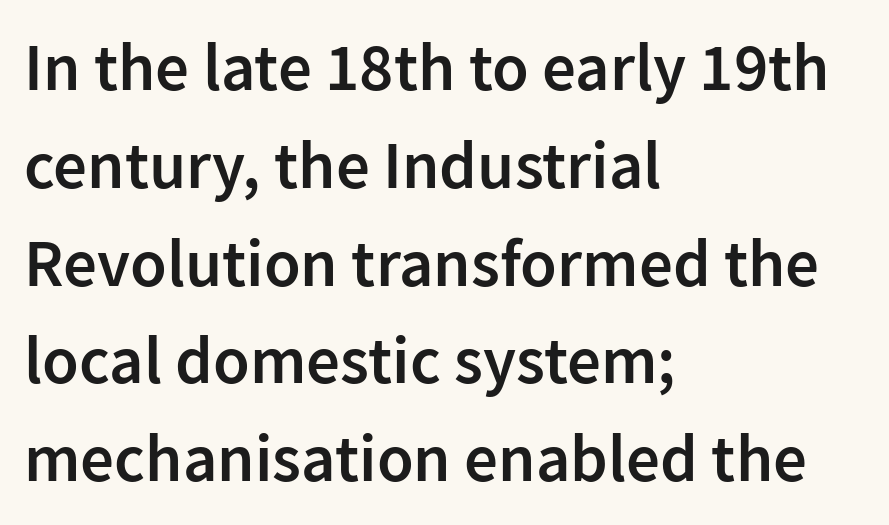
Q: Is the text bold? A: Semi-bold.
Q: Is the text italic (slanted)? A: No, it is upright.
Q: Is the typeface a serif or a sans-serif typeface? A: Sans-serif.
Q: Is the text underlined? A: No.
Q: How is the paragraph aligned? A: Left-aligned.
Q: Is the spacing between letters normal or unusually wide? A: Normal.
Q: Is the spacing between lines tight, normal or loose? A: Normal.
Q: Width (condensed, normal, or wide)? A: Normal.
Q: Stroke contrast? A: Low.
Q: x-height? A: Medium.
Q: Monospaced? A: No.
